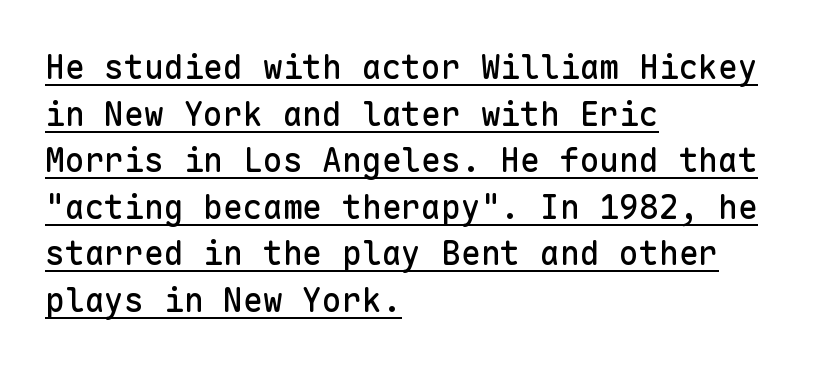
The letters sit at their default tracking, neither squeezed nor spread. The typography opts for an upright posture over an oblique one. A normal amount of white space separates one row of letters from the next. The passage shown is underscored from start to finish. Layout note: lines flush left.
